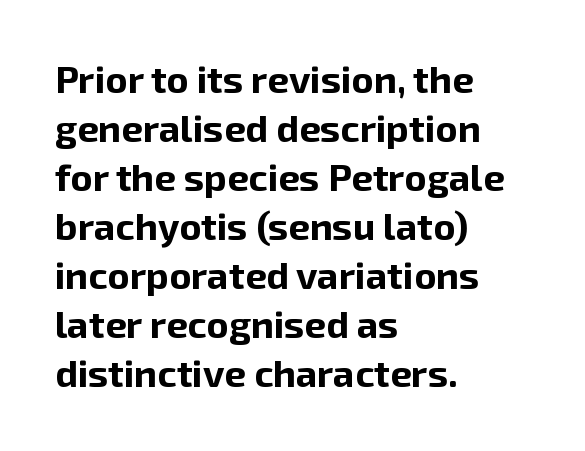
{"serif": "no", "italic": "no", "bold": "yes", "weight": "bold", "width": "normal", "stroke_contrast": "low", "x_height": "medium", "monospaced": "no", "underline": "no", "align": "left", "line_spacing": "normal", "line_spacing_ratio": 1.29, "letter_spacing": "normal", "letter_spacing_em": 0.0, "glyph_px": 38}
